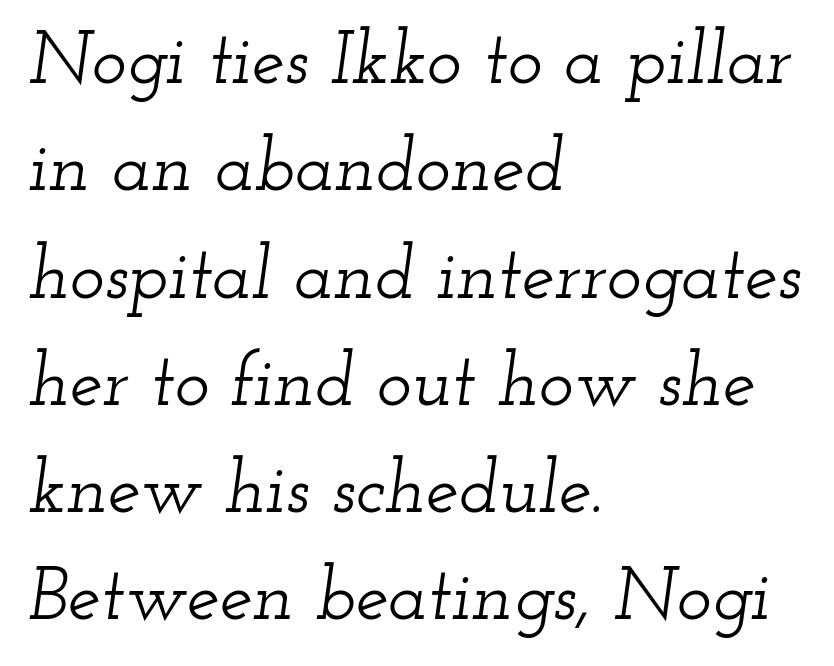
The image shows 74 px wide serif type, italic (leaning right); set left-aligned, normal line spacing (1.45x), normal letter spacing, not underlined; low stroke contrast and a small x-height.
